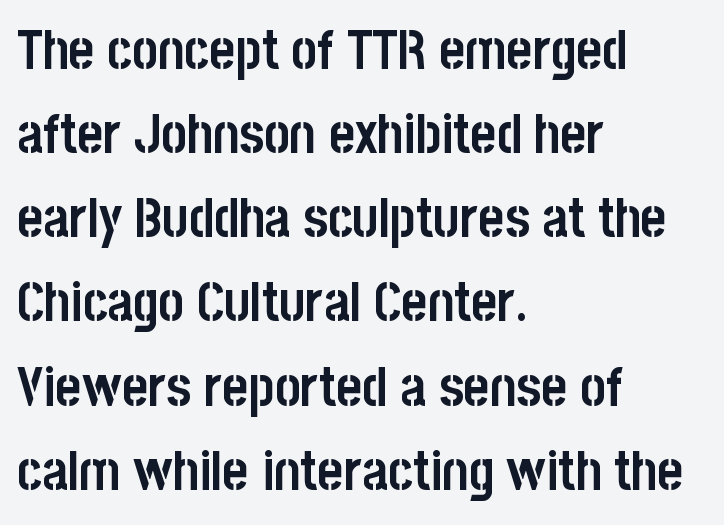
You'd pick this weight for a headline — it's a proper bold. Examine the stroke ends and you'll find no serifs. The lettering stays uniformly vertical, giving the passage a roman look. Summary of vertical rhythm: regular, with standard interline spacing. The face used here is proportionally spaced, like ordinary book or web type.
